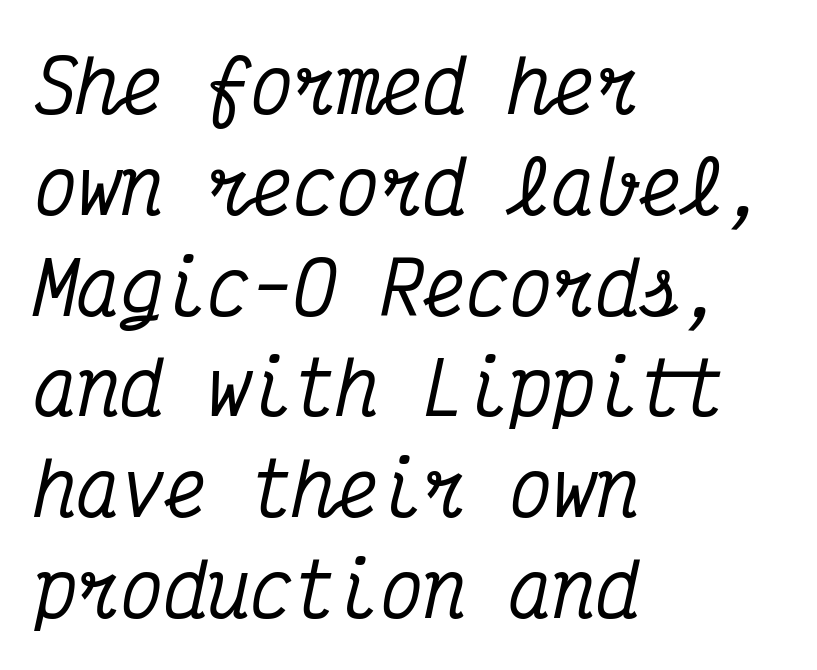
The image shows 72 px condensed serif type, italic (leaning right), monospaced; set left-aligned, normal line spacing (1.4x), normal letter spacing, not underlined; medium stroke contrast and a medium x-height.
